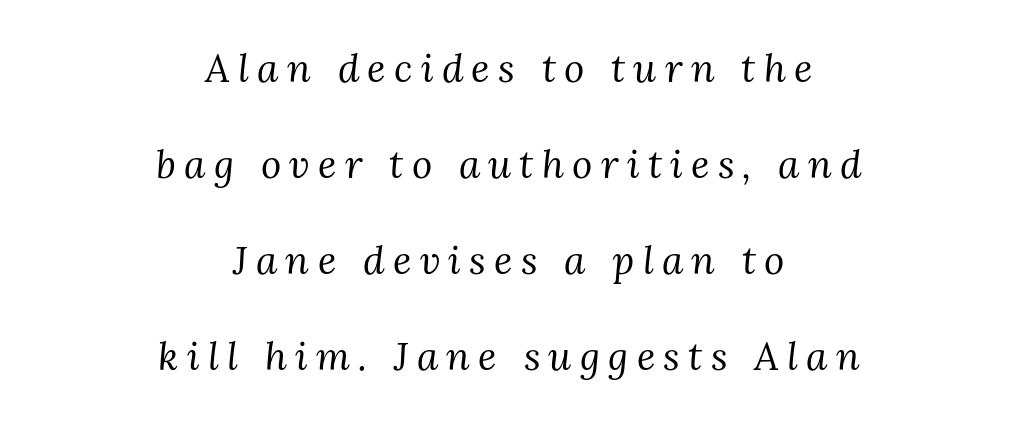
The image shows 39 px regular-weight serif type, italic (leaning right); set centered, loose line spacing (2.46x), unusually wide letter spacing (+0.21 em), not underlined; medium stroke contrast and a medium x-height.
